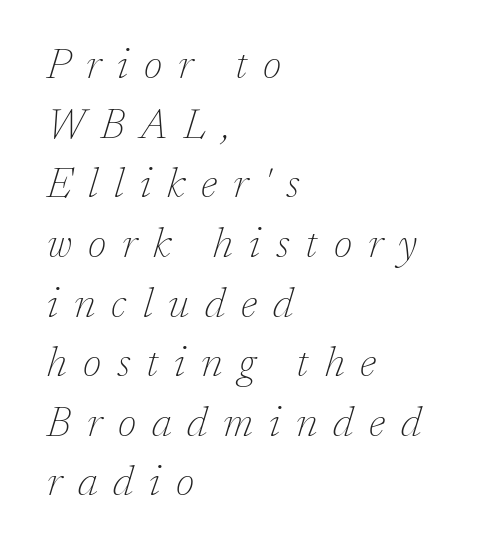
Q: Is the text bold? A: No.
Q: Is the text italic (slanted)? A: Yes, it leans right by about 17 degrees.
Q: Is the typeface a serif or a sans-serif typeface? A: Serif.
Q: Is the text underlined? A: No.
Q: How is the paragraph aligned? A: Left-aligned.
Q: Is the spacing between letters normal or unusually wide? A: Unusually wide.
Q: Is the spacing between lines tight, normal or loose? A: Normal.
Q: Width (condensed, normal, or wide)? A: Normal.
Q: Stroke contrast? A: Low.
Q: x-height? A: Medium.
Q: Monospaced? A: No.
